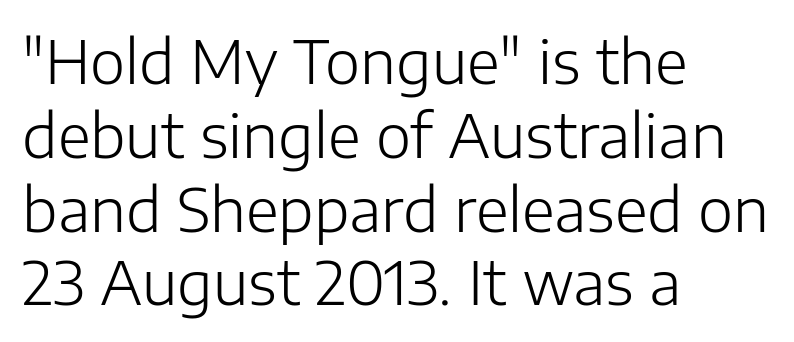
{"serif": "no", "italic": "no", "bold": "no", "weight": "light", "width": "normal", "stroke_contrast": "low", "x_height": "medium", "monospaced": "no", "underline": "no", "align": "left", "line_spacing_ratio": 1.23, "letter_spacing": "normal", "letter_spacing_em": 0.0, "glyph_px": 60}
